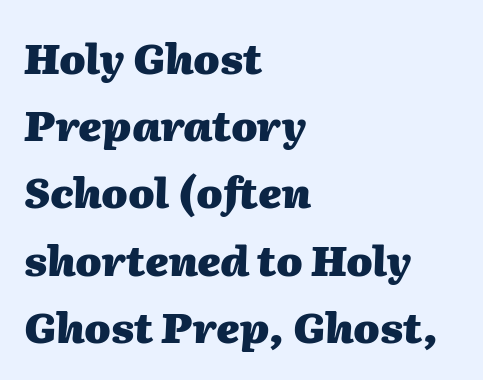
The image shows 42 px heavy type, italic (leaning right); set left-aligned, normal line spacing (1.6x), normal letter spacing, not underlined; medium stroke contrast and a medium x-height.
